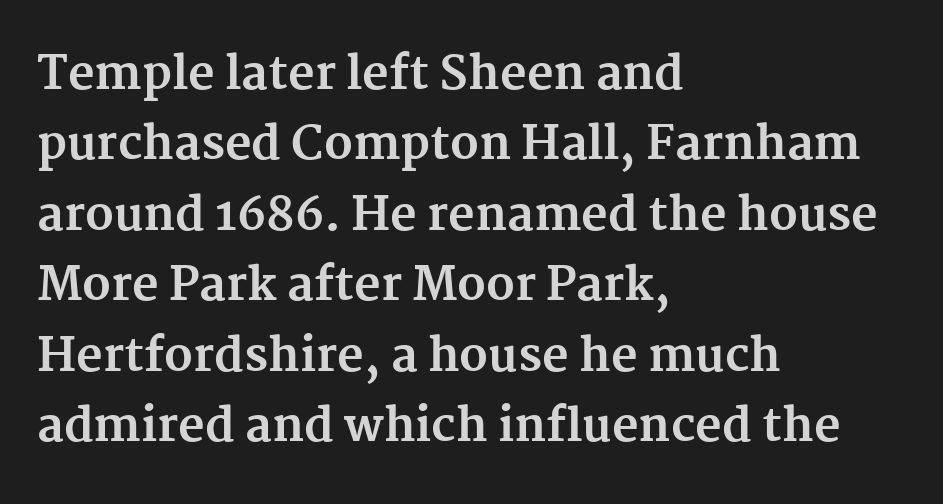
Its strokes are broad and dark, the hallmark of bold type. What kind of face is this? One with serifs. Note the varied advance widths — an 'i' is clearly narrower than an 'm'. Compared with typical body copy, the letter spacing here is the same. The compositor pushed each line to the left boundary.
